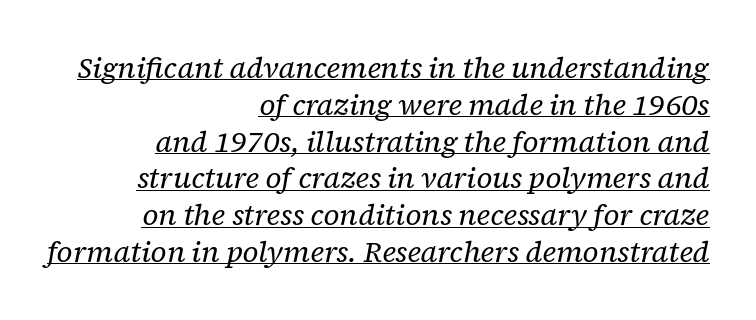
Q: Is the text bold? A: No.
Q: Is the text italic (slanted)? A: Yes, it leans right by about 12 degrees.
Q: Is the typeface a serif or a sans-serif typeface? A: Serif.
Q: Is the text underlined? A: Yes.
Q: How is the paragraph aligned? A: Right-aligned.
Q: Is the spacing between letters normal or unusually wide? A: Normal.
Q: Is the spacing between lines tight, normal or loose? A: Normal.
Q: Width (condensed, normal, or wide)? A: Normal.
Q: Stroke contrast? A: Low.
Q: x-height? A: Medium.
Q: Monospaced? A: No.
